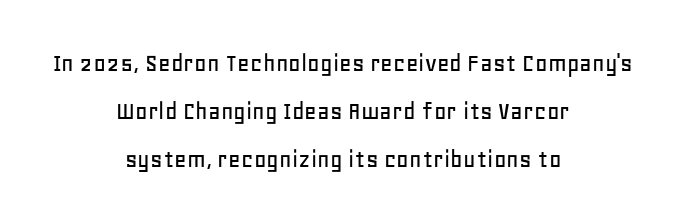
{"italic": "no", "underline": "no", "align": "center", "line_spacing_ratio": 1.78, "letter_spacing": "normal", "letter_spacing_em": 0.0, "glyph_px": 27}
